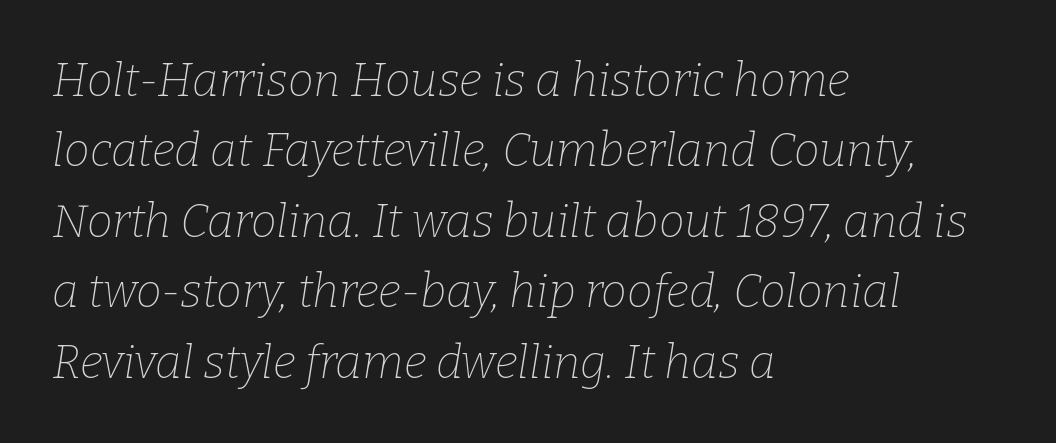
Q: Is the text bold? A: No.
Q: Is the text italic (slanted)? A: Yes, it leans right by about 9 degrees.
Q: Is the typeface a serif or a sans-serif typeface? A: Serif.
Q: Is the text underlined? A: No.
Q: How is the paragraph aligned? A: Left-aligned.
Q: Is the spacing between letters normal or unusually wide? A: Normal.
Q: Is the spacing between lines tight, normal or loose? A: Normal.
Q: Width (condensed, normal, or wide)? A: Normal.
Q: Stroke contrast? A: Low.
Q: x-height? A: Medium.
Q: Monospaced? A: No.
